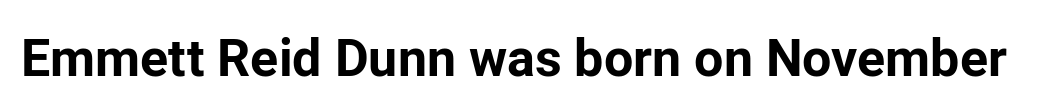
Q: Is the text bold? A: Yes.
Q: Is the text italic (slanted)? A: No, it is upright.
Q: Is the typeface a serif or a sans-serif typeface? A: Sans-serif.
Q: Is the text underlined? A: No.
Q: Is the spacing between letters normal or unusually wide? A: Normal.
Q: Width (condensed, normal, or wide)? A: Normal.
Q: Stroke contrast? A: Low.
Q: x-height? A: Medium.
Q: Monospaced? A: No.
